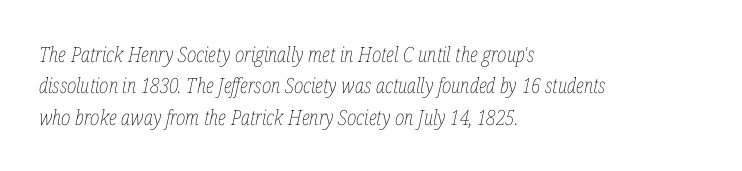
The text carries the slant typical of an italic or oblique font. The rendering uses a moderate line-height, typical for paragraphs. Compared with a typical body face, this is equally light or lighter still. The passage shown is not underscored anywhere. This rendering leaves character spacing at its baseline value. The rag falls on the right side of this text block.
